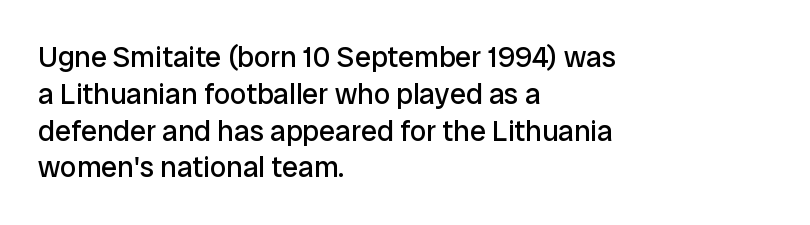
{"serif": "no", "italic": "no", "bold": "no", "weight": "regular", "width": "normal", "stroke_contrast": "low", "x_height": "medium", "monospaced": "no", "underline": "no", "align": "left", "line_spacing": "normal", "line_spacing_ratio": 1.27, "letter_spacing": "normal", "letter_spacing_em": 0.0, "glyph_px": 29}
